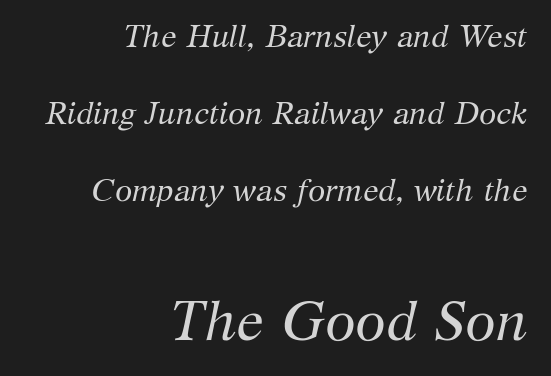
Q: Is the text bold? A: No.
Q: Is the text italic (slanted)? A: Yes, it leans right by about 12 degrees.
Q: Is the typeface a serif or a sans-serif typeface? A: Serif.
Q: Is the text underlined? A: No.
Q: How is the paragraph aligned? A: Right-aligned.
Q: Is the spacing between letters normal or unusually wide? A: Normal.
Q: Is the spacing between lines tight, normal or loose? A: Loose.
Q: Which block of text is set in a larger size, the first (top) or the second (bottom)? A: The second (bottom) one.
Q: Width (condensed, normal, or wide)? A: Normal.
Q: Stroke contrast? A: Medium.
Q: x-height? A: Medium.
Q: Monospaced? A: No.
